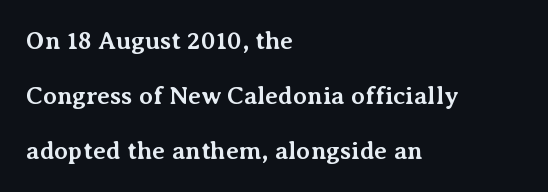
{"italic": "no", "bold": "yes", "underline": "no", "align": "left", "line_spacing": "loose", "line_spacing_ratio": 2.21, "letter_spacing": "normal", "letter_spacing_em": 0.0, "glyph_px": 25}
